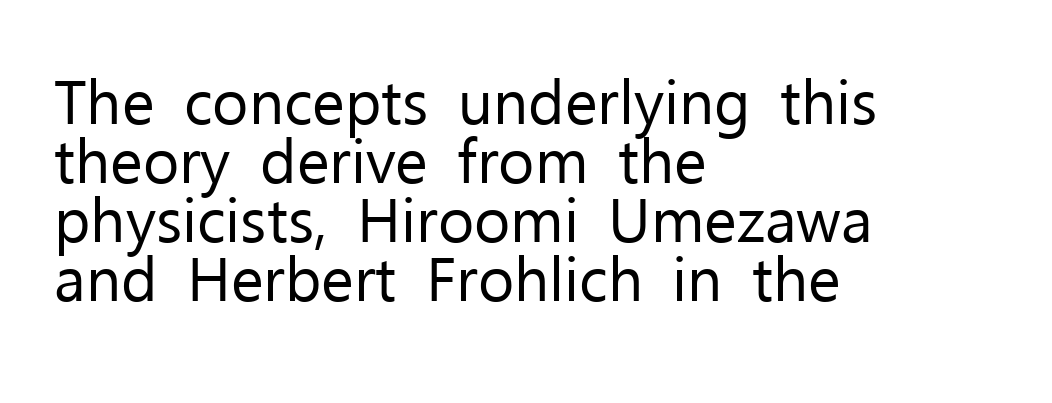
{"serif": "no", "italic": "no", "bold": "no", "weight": "regular", "width": "normal", "stroke_contrast": "low", "x_height": "medium", "monospaced": "no", "underline": "no", "align": "left", "line_spacing": "tight", "line_spacing_ratio": 0.95, "letter_spacing": "normal", "letter_spacing_em": 0.0, "glyph_px": 62}
